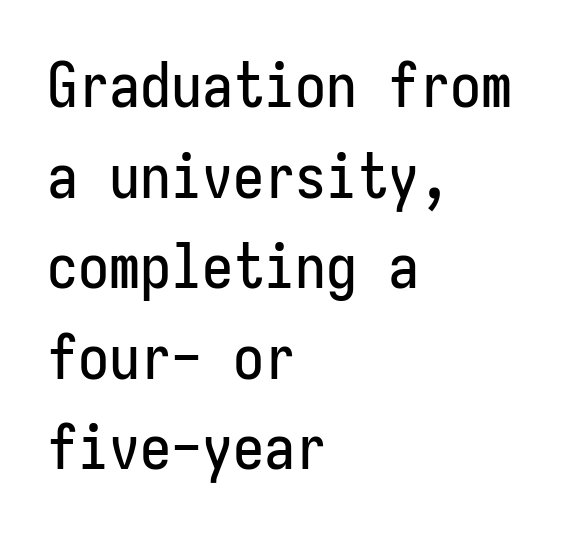
In terms of leading, this rendering sits right in the middle. This rendering uses left alignment, leaving the right contour irregular. This rendering employs a face without finishing strokes, i.e., a sans-serif. You could call the tracking neutral — neither tight nor loose.
